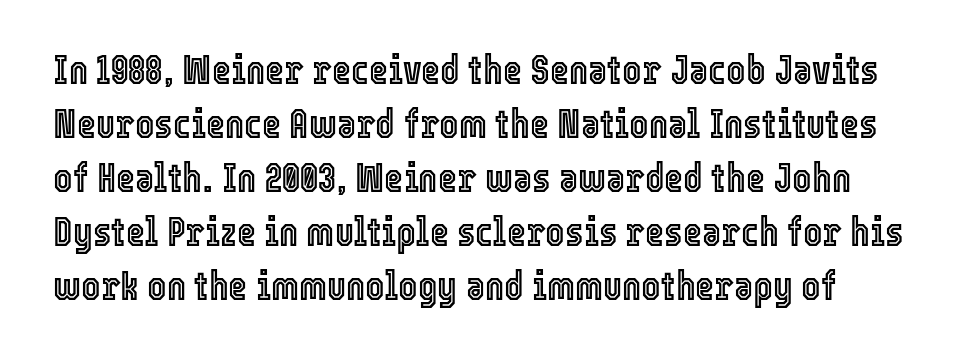
Looks like regular typesetting: each glyph gets only the width it needs. The letterforms sit shoulder to shoulder at normal distance. Vertical spacing — default. Only glyphs here, with clear space below each row. A roman cut, with each character standing at attention.
